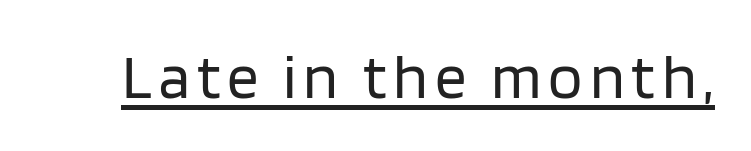
The image shows 63 px regular-weight sans-serif type, upright; set underlined; low stroke contrast and a large x-height.
